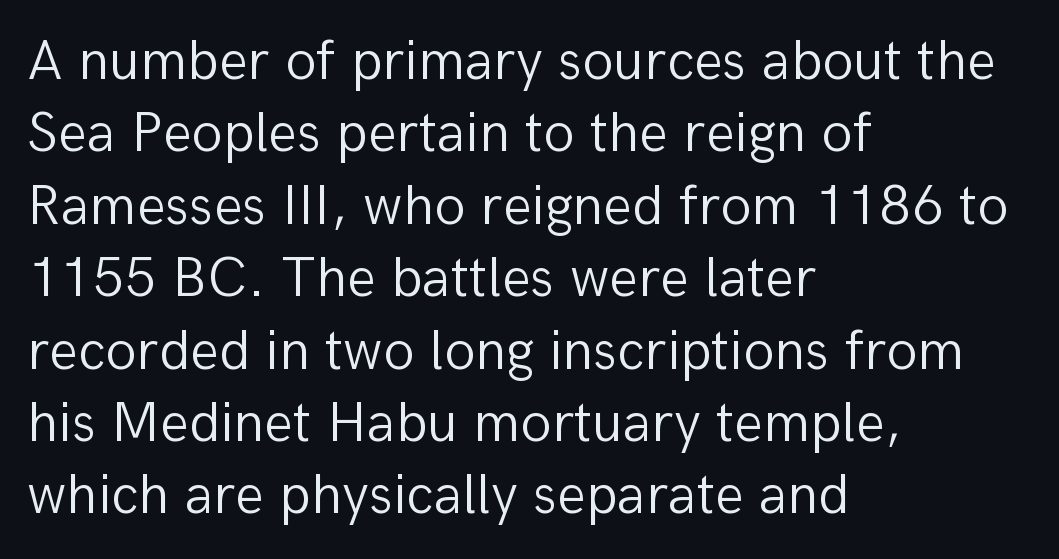
All the whitespace from short lines collects on the right. Nothing heavy about these letters — not bold at all. Looks like regular typesetting: each glyph gets only the width it needs. The foot of each line stays bare and open.
